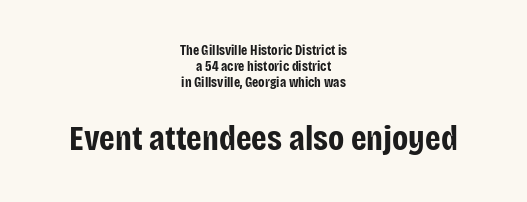
If you drew a line through each stem, it would be perfectly vertical. This rendering employs a face without finishing strokes, i.e., a sans-serif. The horizontal fit of the characters is conventional and even. Note the varied advance widths — an 'i' is clearly narrower than an 'm'.
